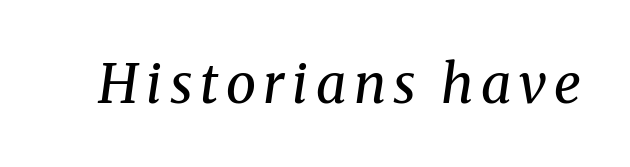
The image shows 54 px regular-weight serif type, italic (leaning right); set not underlined; medium stroke contrast and a medium x-height.
